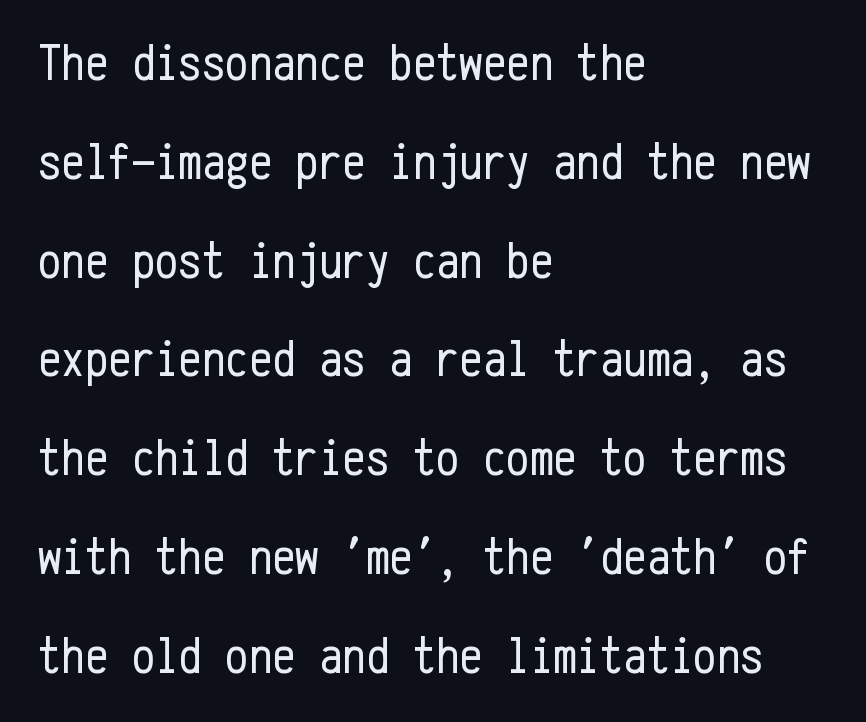
{"serif": "no", "italic": "no", "bold": "no", "weight": "regular", "width": "condensed", "stroke_contrast": "low", "x_height": "medium", "monospaced": "yes", "underline": "no", "align": "left", "line_spacing": "loose", "line_spacing_ratio": 1.9, "letter_spacing": "normal", "letter_spacing_em": 0.0, "glyph_px": 52}
